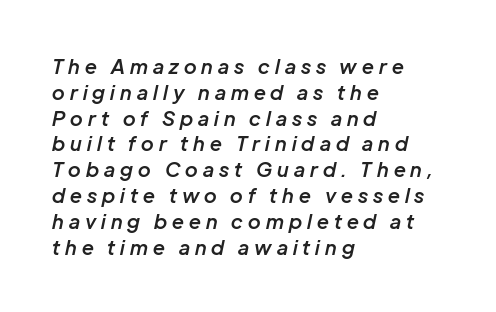
Display-style spreading of the glyphs; the letterfit is very open. The passage shown is semibold, sitting just below true bold. Vertically, the passage feels balanced, rows spaced as you'd expect. Is the type slanted? Yes — the strokes lean at a clear angle. This rendering uses left alignment, leaving the right contour irregular.
